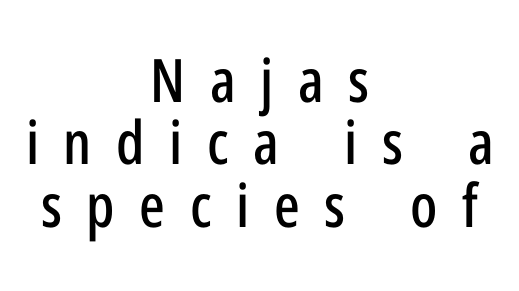
Do the characters align in a grid? No, the font is proportional. Very little white space separates one row of letters from the next. Letter spacing: wide. The lettering stays uniformly vertical, giving the passage a roman look.
